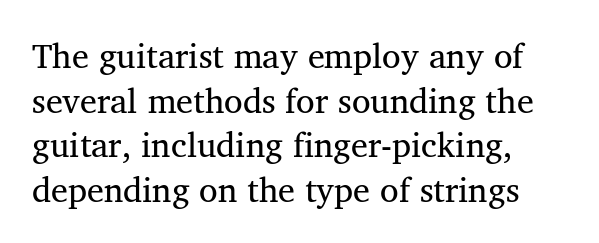
Q: Is the text bold? A: No.
Q: Is the typeface a serif or a sans-serif typeface? A: Serif.
Q: Is the text underlined? A: No.
Q: How is the paragraph aligned? A: Left-aligned.
Q: Is the spacing between letters normal or unusually wide? A: Normal.
Q: Is the spacing between lines tight, normal or loose? A: Normal.
Q: Width (condensed, normal, or wide)? A: Normal.
Q: Stroke contrast? A: Medium.
Q: x-height? A: Medium.
Q: Monospaced? A: No.
